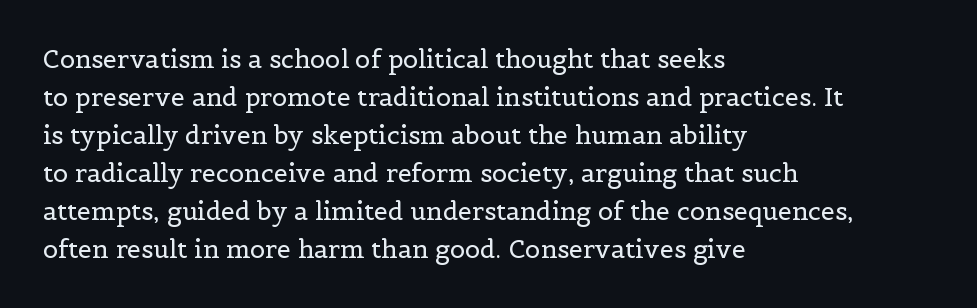
The image shows 25 px text type, upright; set left-aligned, normal line spacing (1.52x), normal letter spacing, not underlined.
